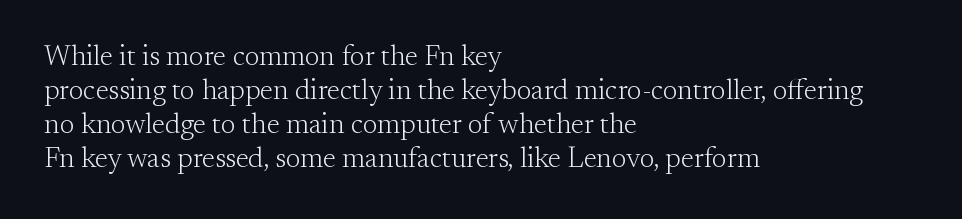
Q: Is the text bold? A: No.
Q: Is the text italic (slanted)? A: No, it is upright.
Q: Is the typeface a serif or a sans-serif typeface? A: Serif.
Q: Is the text underlined? A: No.
Q: How is the paragraph aligned? A: Left-aligned.
Q: Is the spacing between letters normal or unusually wide? A: Normal.
Q: Width (condensed, normal, or wide)? A: Normal.
Q: Stroke contrast? A: Medium.
Q: x-height? A: Small.
Q: Monospaced? A: No.
